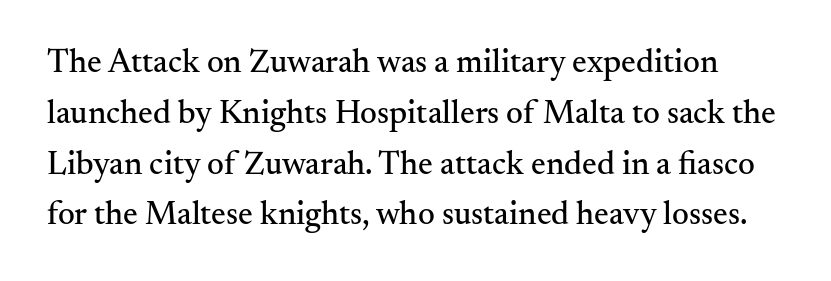
The rendering keeps characters at their native spacing. The glyphs are unaccompanied by any horizontal stroke below them. Nope, not italic — everything's standing straight. Reading down the column, the eye jumps a familiar distance to each next line. Note the varied advance widths — an 'i' is clearly narrower than an 'm'.
